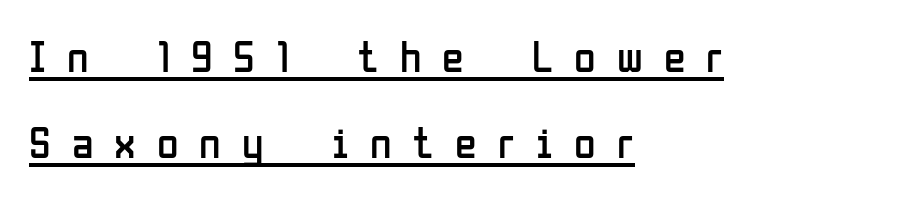
The image shows 44 px regular-weight, condensed sans-serif type, upright; set left-aligned, loose line spacing (1.96x), unusually wide letter spacing (+0.48 em), underlined; low stroke contrast and a medium x-height.
